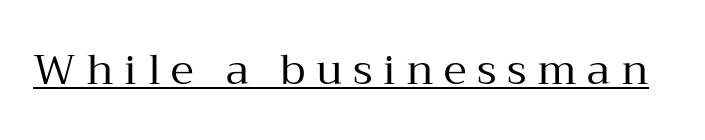
Heft: none added — not bold. Spacing verdict: proportional, widths tailored to each character. Spacing between characters has been opened up far beyond the box default. This sample carries an underscore along the baseline area.
